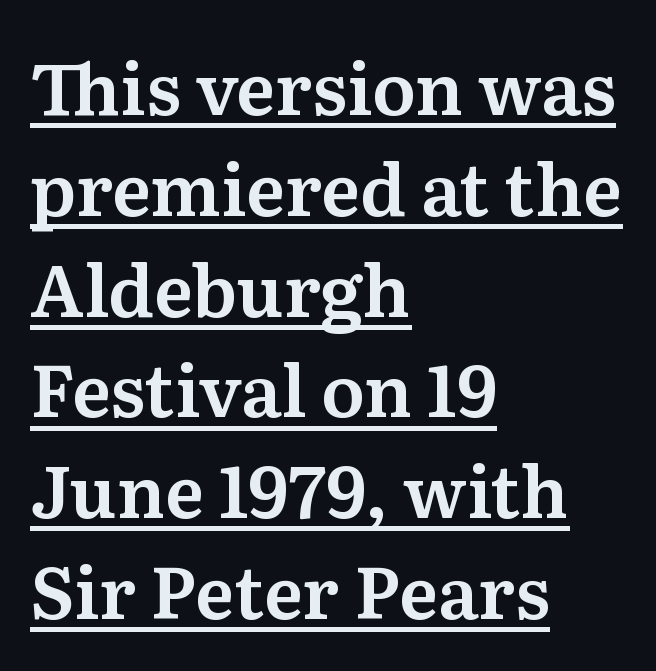
These lines are rendered in a variable-pitch font. Words appear dense and cohesive because spacing is normal. Are there feet on the stems? There are — it's a serif. Notice how a bar underscores the lettering throughout. Short and long lines alike share a common starting point at left.
